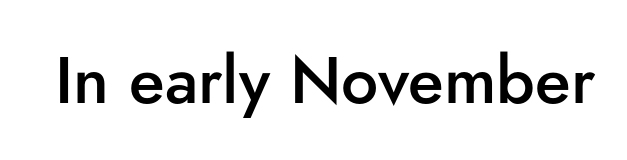
This is roman type, the default non-slanted kind. There is no visible air inserted between adjacent glyphs. Varying glyph widths throughout — classic text-font behaviour. No word sits above an underline. Regarding serifs, this sample does without them. These lines carry some extra weight — a demibold, not a full bold.
